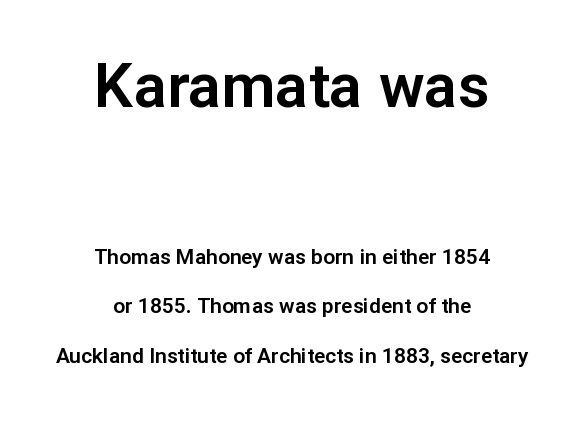
{"serif": "no", "italic": "no", "width": "normal", "stroke_contrast": "low", "x_height": "medium", "monospaced": "no", "underline": "no", "align": "center", "line_spacing": "loose", "line_spacing_ratio": 2.37, "letter_spacing": "normal", "letter_spacing_em": 0.0, "larger_block": "first", "size_ratio": 2.95, "glyph_px": 62}
